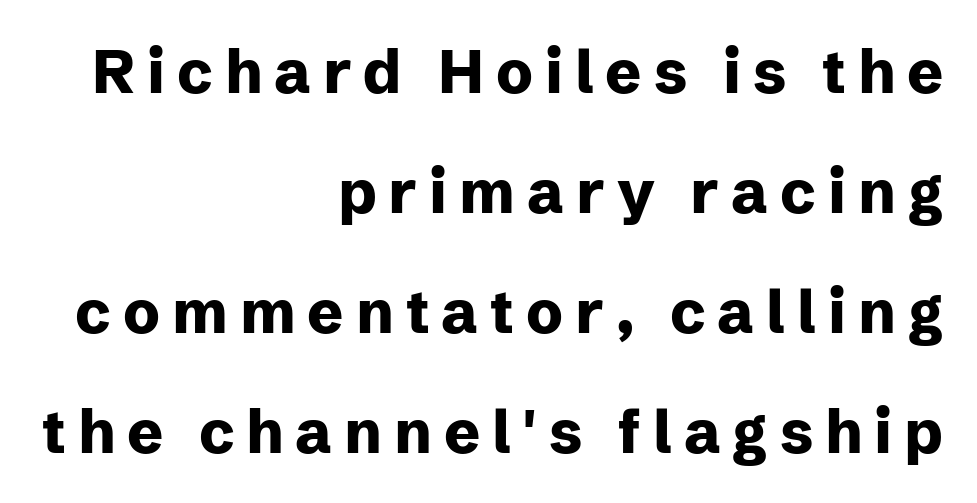
{"serif": "no", "italic": "no", "bold": "yes", "weight": "heavy", "width": "normal", "stroke_contrast": "low", "x_height": "medium", "monospaced": "no", "underline": "no", "align": "right", "line_spacing": "loose", "line_spacing_ratio": 2.0, "letter_spacing": "wide", "letter_spacing_em": 0.2, "glyph_px": 60}
